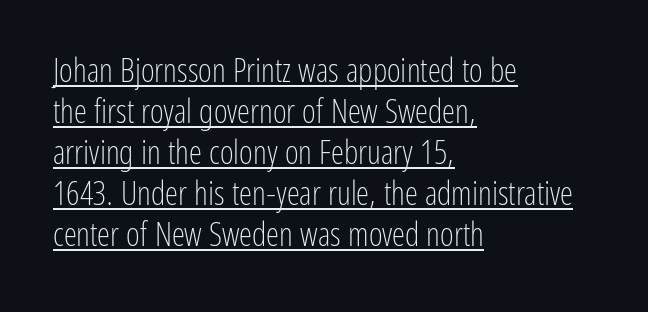
The image shows 33 px light, condensed sans-serif type, upright; set left-aligned, line spacing 1.24x, normal letter spacing, underlined; low stroke contrast and a medium x-height.
